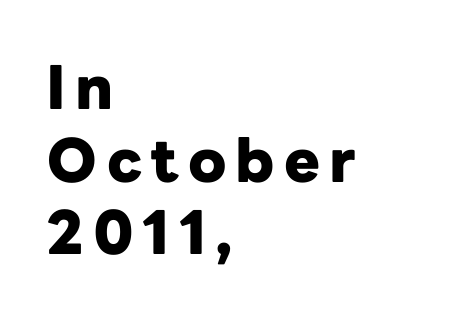
Q: Is the text bold? A: Yes.
Q: Is the text italic (slanted)? A: No, it is upright.
Q: Is the typeface a serif or a sans-serif typeface? A: Sans-serif.
Q: Is the text underlined? A: No.
Q: How is the paragraph aligned? A: Left-aligned.
Q: Width (condensed, normal, or wide)? A: Normal.
Q: Stroke contrast? A: Low.
Q: x-height? A: Medium.
Q: Monospaced? A: No.
